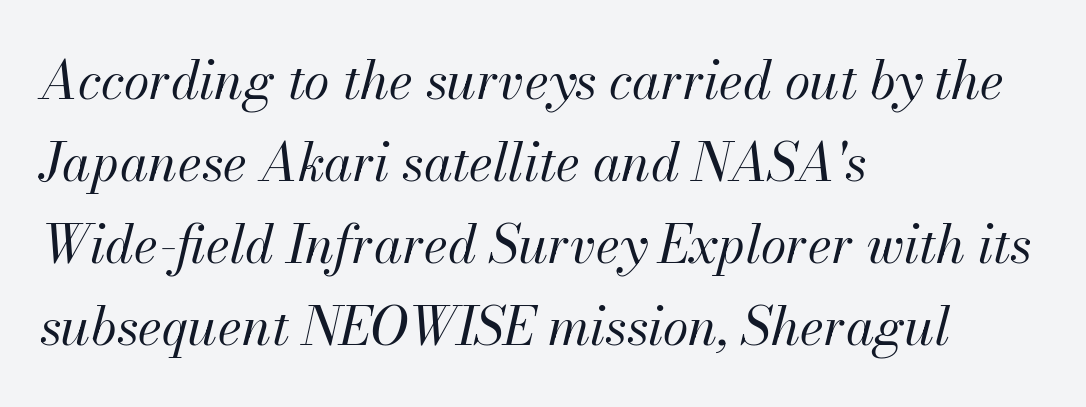
Q: Is the text bold? A: No.
Q: Is the text italic (slanted)? A: Yes, it leans right by about 13 degrees.
Q: Is the text underlined? A: No.
Q: How is the paragraph aligned? A: Left-aligned.
Q: Is the spacing between letters normal or unusually wide? A: Normal.
Q: Is the spacing between lines tight, normal or loose? A: Normal.
Q: Width (condensed, normal, or wide)? A: Normal.
Q: Stroke contrast? A: Medium.
Q: x-height? A: Small.
Q: Monospaced? A: No.
